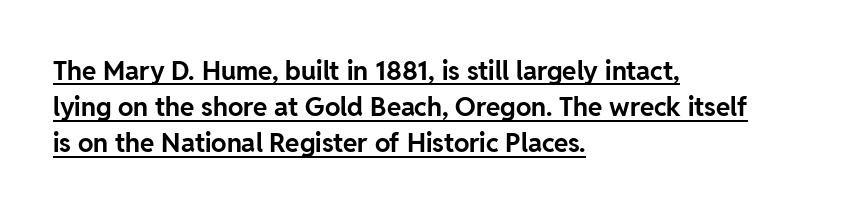
Q: Is the text bold? A: Yes.
Q: Is the text italic (slanted)? A: No, it is upright.
Q: Is the text underlined? A: Yes.
Q: How is the paragraph aligned? A: Left-aligned.
Q: Is the spacing between letters normal or unusually wide? A: Normal.
Q: Is the spacing between lines tight, normal or loose? A: Normal.
